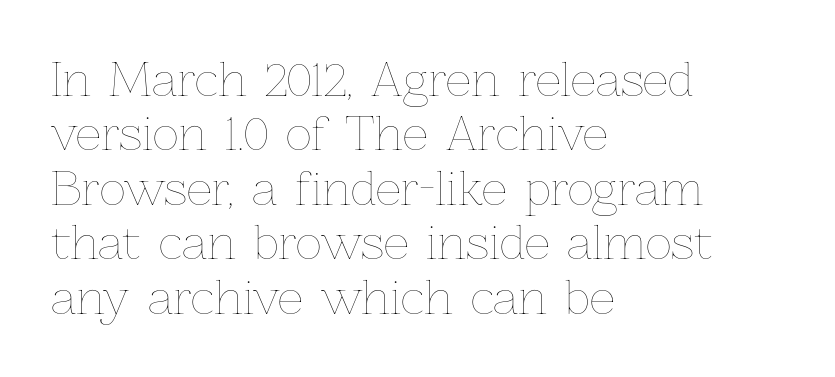
{"italic": "no", "bold": "no", "weight": "thin", "width": "normal", "stroke_contrast": "low", "x_height": "medium", "monospaced": "no", "underline": "no", "align": "left", "line_spacing_ratio": 1.21, "letter_spacing": "normal", "letter_spacing_em": 0.0, "glyph_px": 45}
